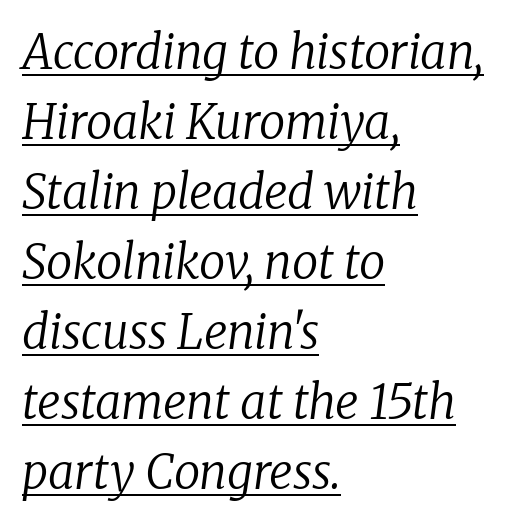
Quick note: interline space is typical. What decoration does the sample have? An underline. The font sits on the lighter half of the weight spectrum, regular included. The line texture is even and compact thanks to regular tracking.
